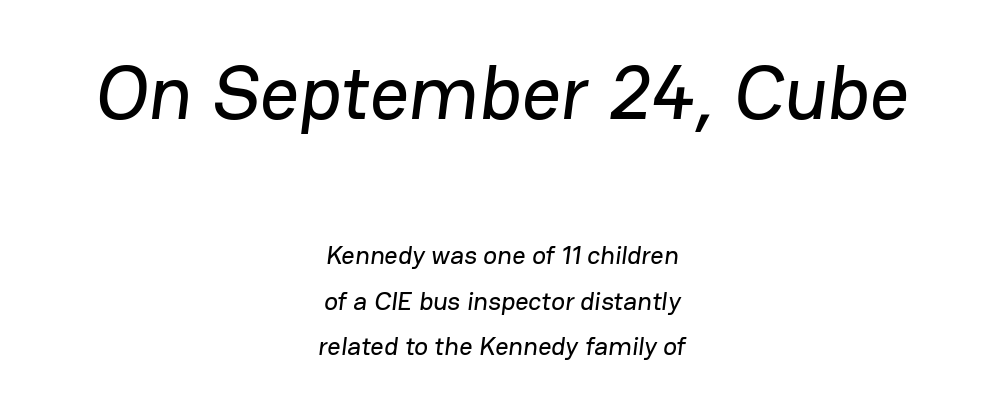
Examine the stroke ends and you'll find no serifs. Tracking here is standard; glyphs follow each other at the usual distance. The string is rendered with underlining switched off. Large over small — that's the arrangement of the two blocks here.
